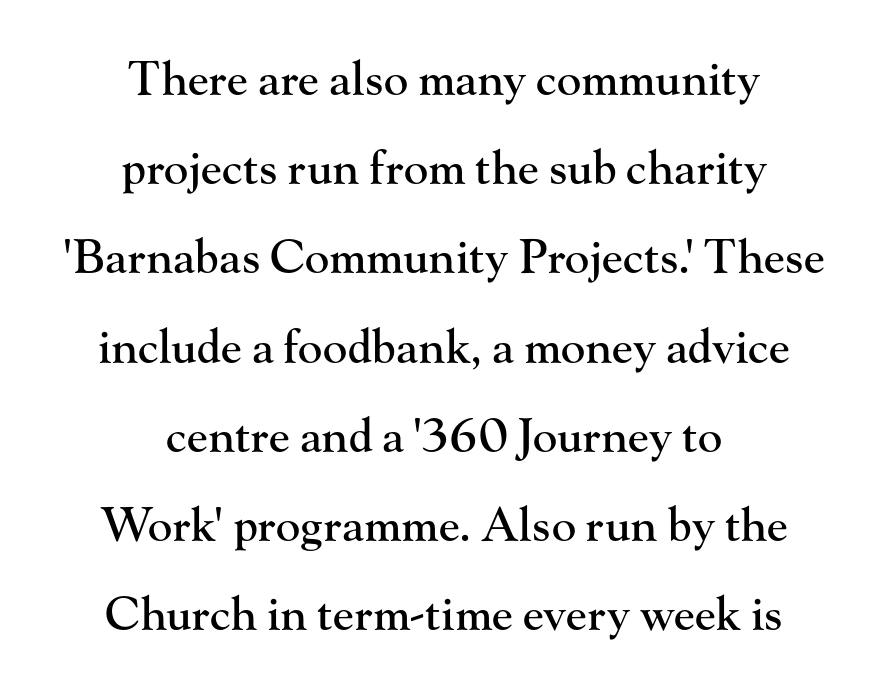
{"serif": "yes", "italic": "no", "width": "normal", "stroke_contrast": "high", "x_height": "small", "monospaced": "no", "underline": "no", "align": "center", "line_spacing": "loose", "line_spacing_ratio": 1.94, "letter_spacing": "normal", "letter_spacing_em": 0.0, "glyph_px": 46}
